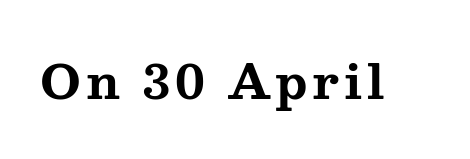
A roman cut, with each character standing at attention. In terms of weight, the rendering is a true, heavy bold. You could not count columns in this text — the font is proportionally spaced. Classification — serif.
